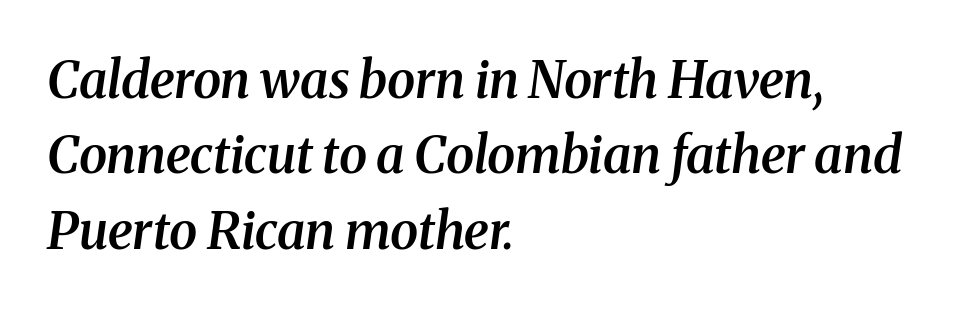
The image shows 51 px semibold serif type, italic (leaning right); set left-aligned, normal line spacing (1.48x), normal letter spacing, not underlined; medium stroke contrast and a medium x-height.
